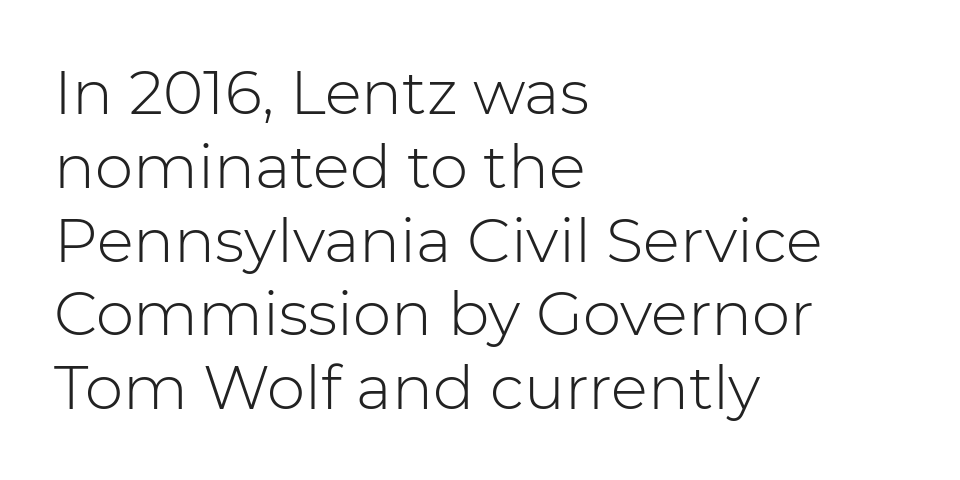
{"serif": "no", "italic": "no", "bold": "no", "weight": "light", "width": "normal", "stroke_contrast": "low", "x_height": "medium", "monospaced": "no", "underline": "no", "align": "left", "line_spacing_ratio": 1.21, "letter_spacing": "normal", "letter_spacing_em": 0.0, "glyph_px": 61}
